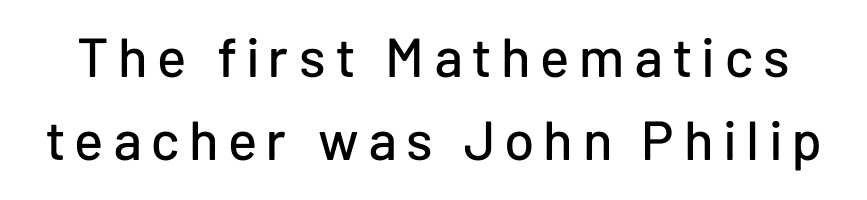
Q: Is the text italic (slanted)? A: No, it is upright.
Q: Is the typeface a serif or a sans-serif typeface? A: Sans-serif.
Q: Is the text underlined? A: No.
Q: Is the spacing between lines tight, normal or loose? A: Normal.
Q: Width (condensed, normal, or wide)? A: Normal.
Q: Stroke contrast? A: Low.
Q: x-height? A: Medium.
Q: Monospaced? A: No.
